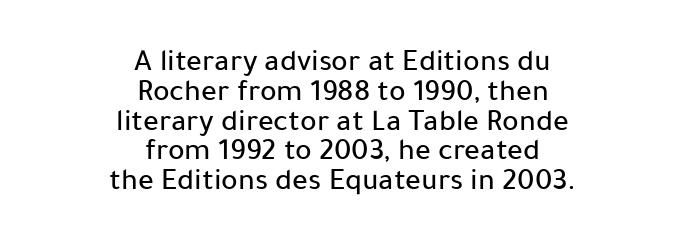
The face used here is proportionally spaced, like ordinary book or web type. Examine the stroke ends and you'll find no serifs. The passage is arranged like a title page — every line centered. Letters rest on an invisible, unmarked baseline.
